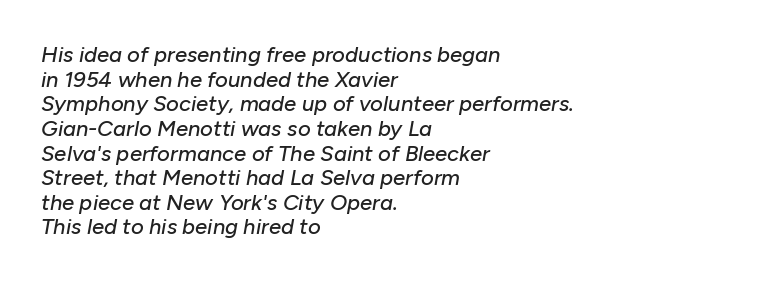
{"italic": "yes", "lean": "right", "slant_degrees": 10, "underline": "no", "align": "left", "line_spacing": "tight", "line_spacing_ratio": 1.12, "letter_spacing": "normal", "letter_spacing_em": 0.0, "glyph_px": 22}
